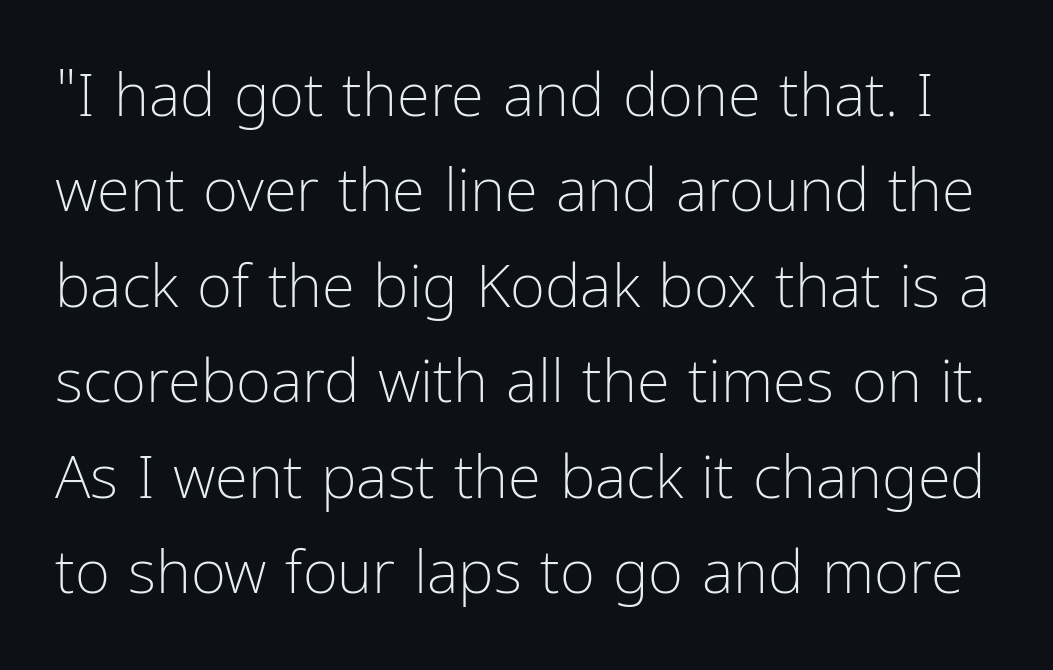
{"serif": "no", "italic": "no", "bold": "no", "weight": "light", "width": "condensed", "stroke_contrast": "low", "x_height": "medium", "monospaced": "no", "underline": "no", "line_spacing": "normal", "line_spacing_ratio": 1.59, "letter_spacing": "normal", "letter_spacing_em": 0.0, "glyph_px": 60}
